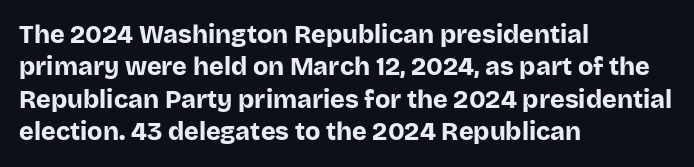
A typesetter would mark this as roman, not italic. The strokes are fattened all the way to bold. Beneath every word, the page is bare. The letters sit at their default tracking, neither squeezed nor spread. Notice how the passage keeps a crisp vertical edge on the left only. The lines sit at an ordinary, default distance from one another.
